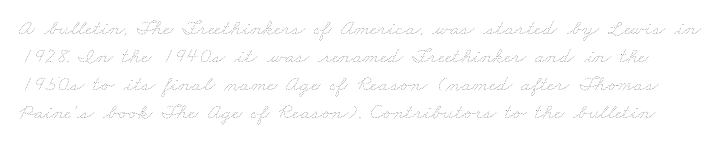
Each word holds together tightly as a unit, with standard inter-letter gaps. No extra ink here — the face is not bold. In terms of leading, this rendering sits right in the middle. Descenders hang freely into open space.
